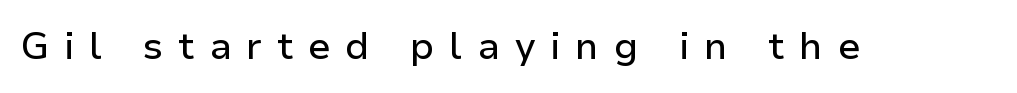
Q: Is the text italic (slanted)? A: No, it is upright.
Q: Is the typeface a serif or a sans-serif typeface? A: Sans-serif.
Q: Is the text underlined? A: No.
Q: Is the spacing between letters normal or unusually wide? A: Unusually wide.
Q: Width (condensed, normal, or wide)? A: Normal.
Q: Stroke contrast? A: Low.
Q: x-height? A: Medium.
Q: Monospaced? A: No.
